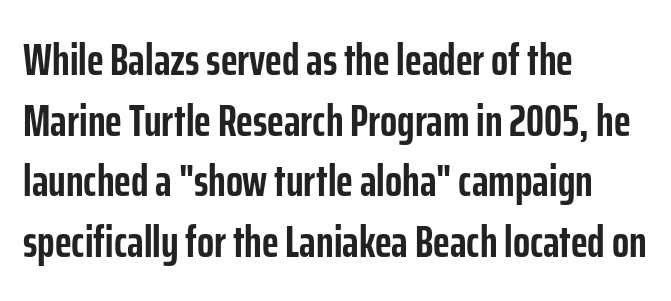
Q: Is the text bold? A: Yes.
Q: Is the text italic (slanted)? A: No, it is upright.
Q: Is the typeface a serif or a sans-serif typeface? A: Sans-serif.
Q: Is the text underlined? A: No.
Q: How is the paragraph aligned? A: Left-aligned.
Q: Is the spacing between letters normal or unusually wide? A: Normal.
Q: Is the spacing between lines tight, normal or loose? A: Normal.
Q: Width (condensed, normal, or wide)? A: Condensed.
Q: Stroke contrast? A: Low.
Q: x-height? A: Medium.
Q: Monospaced? A: No.
